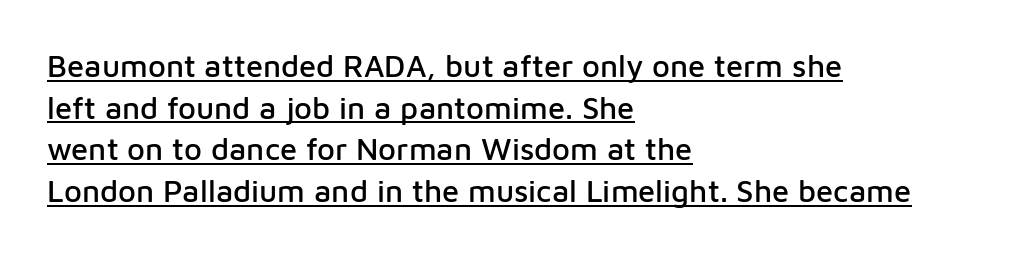
Q: Is the text italic (slanted)? A: No, it is upright.
Q: Is the typeface a serif or a sans-serif typeface? A: Sans-serif.
Q: Is the text underlined? A: Yes.
Q: How is the paragraph aligned? A: Left-aligned.
Q: Is the spacing between letters normal or unusually wide? A: Normal.
Q: Is the spacing between lines tight, normal or loose? A: Normal.
Q: Width (condensed, normal, or wide)? A: Normal.
Q: Stroke contrast? A: Low.
Q: x-height? A: Medium.
Q: Monospaced? A: No.
